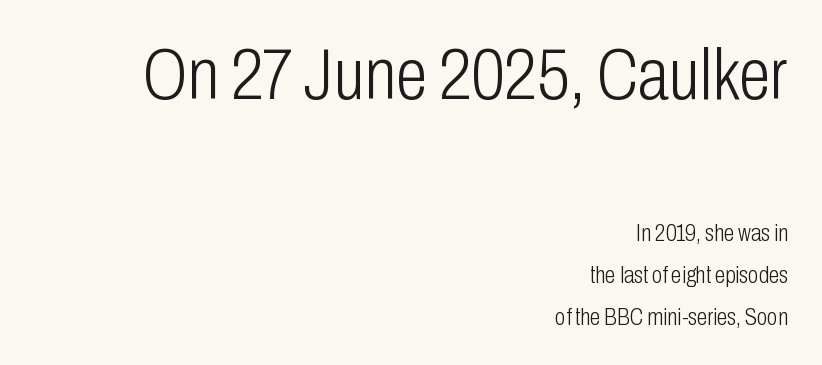
{"serif": "no", "italic": "no", "bold": "no", "weight": "light", "width": "condensed", "stroke_contrast": "low", "x_height": "medium", "monospaced": "no", "underline": "no", "align": "right", "line_spacing_ratio": 1.74, "letter_spacing": "normal", "letter_spacing_em": 0.0, "larger_block": "first", "size_ratio": 3.04, "glyph_px": 73}
